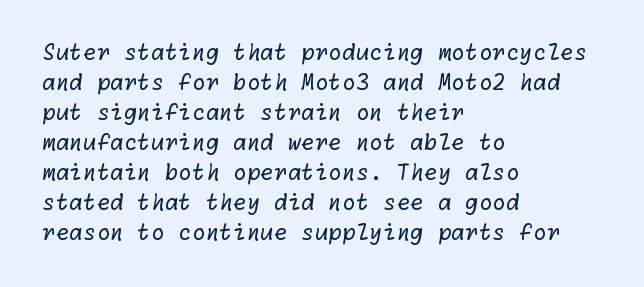
Q: Is the text bold? A: No.
Q: Is the text underlined? A: No.
Q: How is the paragraph aligned? A: Left-aligned.
Q: Is the spacing between letters normal or unusually wide? A: Normal.
Q: Is the spacing between lines tight, normal or loose? A: Normal.
